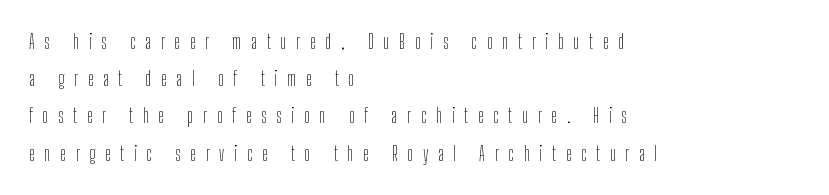
Is there any slant? The stems are plumb. The passage shown is not bold in any degree. Descenders hang freely into open space. The ragged edge is on the right, which tells us the setting is flush left. The tracking reads as deliberately expanded to a designer's eye.
